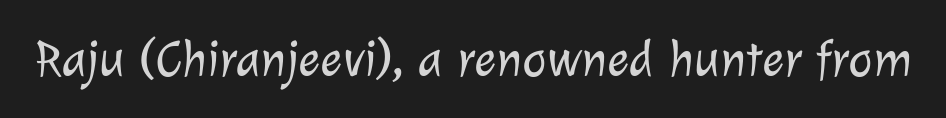
{"serif": "no", "bold": "no", "weight": "light", "width": "normal", "stroke_contrast": "low", "x_height": "medium", "monospaced": "no", "underline": "no", "letter_spacing": "normal", "letter_spacing_em": 0.0, "glyph_px": 52}
